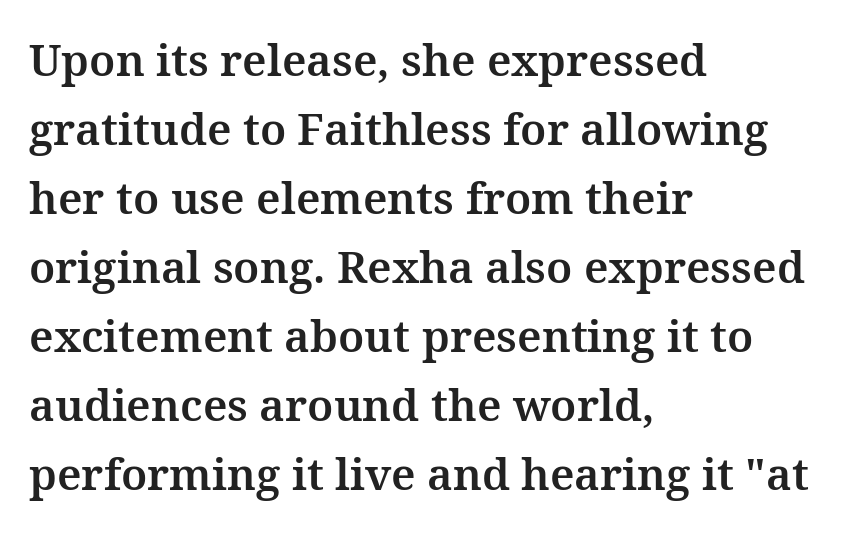
Q: Is the text italic (slanted)? A: No, it is upright.
Q: Is the typeface a serif or a sans-serif typeface? A: Serif.
Q: Is the text underlined? A: No.
Q: How is the paragraph aligned? A: Left-aligned.
Q: Is the spacing between letters normal or unusually wide? A: Normal.
Q: Is the spacing between lines tight, normal or loose? A: Normal.
Q: Width (condensed, normal, or wide)? A: Normal.
Q: Stroke contrast? A: Medium.
Q: x-height? A: Medium.
Q: Monospaced? A: No.
